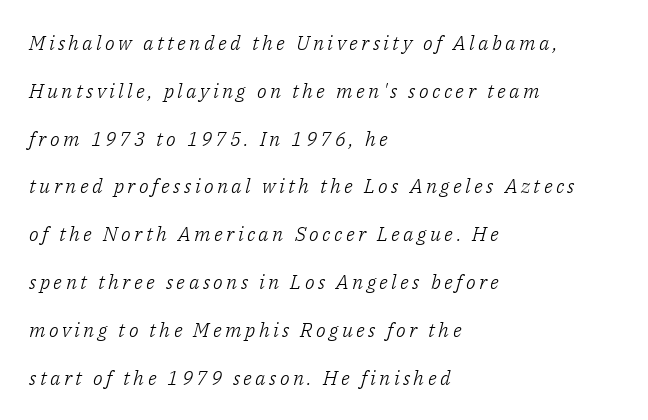
Q: Is the text bold? A: No.
Q: Is the text italic (slanted)? A: Yes, it leans right by about 14 degrees.
Q: Is the text underlined? A: No.
Q: How is the paragraph aligned? A: Left-aligned.
Q: Is the spacing between lines tight, normal or loose? A: Loose.
